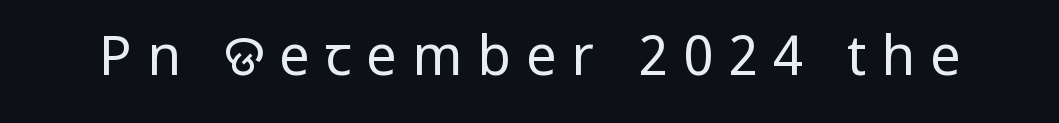
Q: Is the text bold? A: No.
Q: Is the text italic (slanted)? A: No, it is upright.
Q: Is the typeface a serif or a sans-serif typeface? A: Sans-serif.
Q: Is the text underlined? A: No.
Q: Is the spacing between letters normal or unusually wide? A: Unusually wide.
Q: Width (condensed, normal, or wide)? A: Condensed.
Q: Stroke contrast? A: Low.
Q: x-height? A: Large.
Q: Monospaced? A: No.
